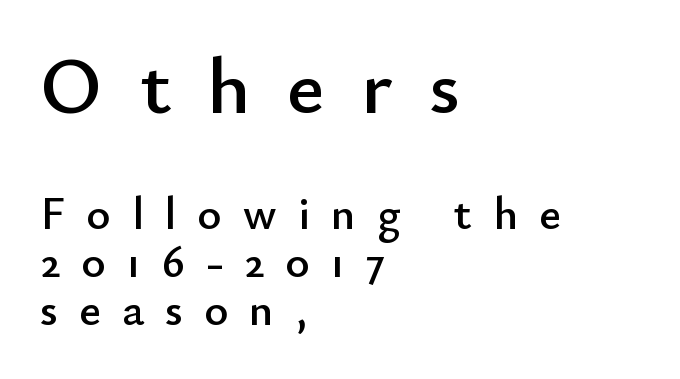
{"serif": "no", "italic": "no", "width": "normal", "stroke_contrast": "low", "x_height": "small", "monospaced": "no", "underline": "no", "align": "left", "line_spacing": "tight", "line_spacing_ratio": 1.04, "letter_spacing": "wide", "letter_spacing_em": 0.46, "larger_block": "first", "size_ratio": 1.74, "glyph_px": 80}
